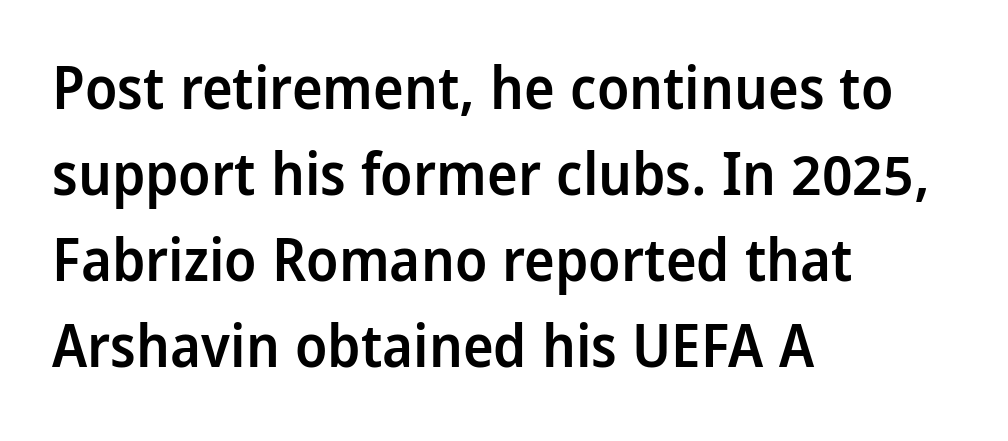
Q: Is the text bold? A: Semi-bold.
Q: Is the text italic (slanted)? A: No, it is upright.
Q: Is the typeface a serif or a sans-serif typeface? A: Sans-serif.
Q: Is the text underlined? A: No.
Q: How is the paragraph aligned? A: Left-aligned.
Q: Is the spacing between letters normal or unusually wide? A: Normal.
Q: Is the spacing between lines tight, normal or loose? A: Normal.
Q: Width (condensed, normal, or wide)? A: Condensed.
Q: Stroke contrast? A: Low.
Q: x-height? A: Large.
Q: Monospaced? A: No.
